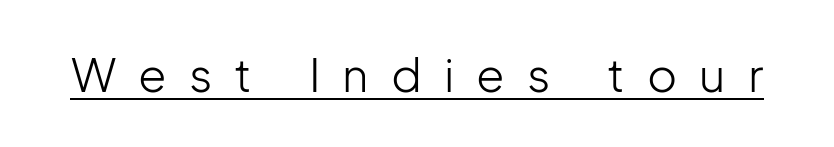
Q: Is the text bold? A: No.
Q: Is the text italic (slanted)? A: No, it is upright.
Q: Is the typeface a serif or a sans-serif typeface? A: Sans-serif.
Q: Is the text underlined? A: Yes.
Q: Is the spacing between letters normal or unusually wide? A: Unusually wide.
Q: Width (condensed, normal, or wide)? A: Normal.
Q: Stroke contrast? A: Low.
Q: x-height? A: Medium.
Q: Monospaced? A: No.
